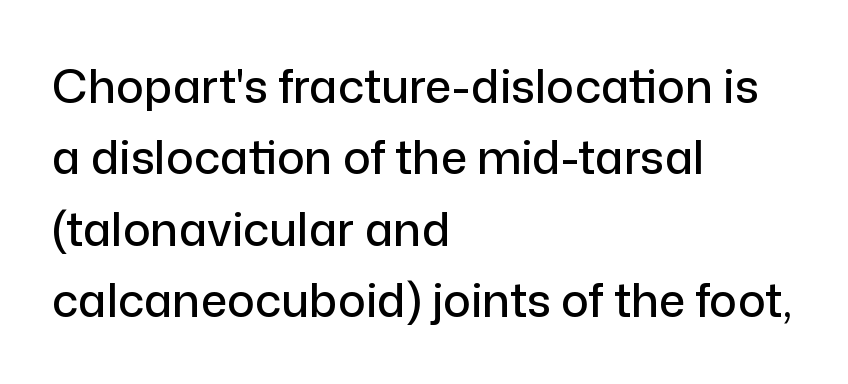
Q: Is the text italic (slanted)? A: No, it is upright.
Q: Is the typeface a serif or a sans-serif typeface? A: Sans-serif.
Q: Is the text underlined? A: No.
Q: How is the paragraph aligned? A: Left-aligned.
Q: Is the spacing between letters normal or unusually wide? A: Normal.
Q: Is the spacing between lines tight, normal or loose? A: Normal.
Q: Width (condensed, normal, or wide)? A: Normal.
Q: Stroke contrast? A: Low.
Q: x-height? A: Medium.
Q: Monospaced? A: No.
